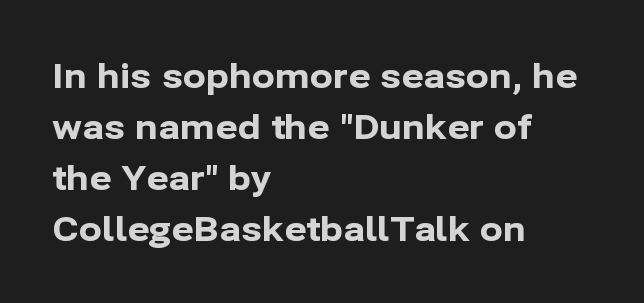
{"serif": "no", "italic": "no", "bold": "yes", "weight": "bold", "width": "normal", "stroke_contrast": "low", "x_height": "medium", "monospaced": "no", "underline": "no", "align": "left", "line_spacing": "normal", "line_spacing_ratio": 1.5, "letter_spacing": "normal", "letter_spacing_em": 0.0, "glyph_px": 34}
